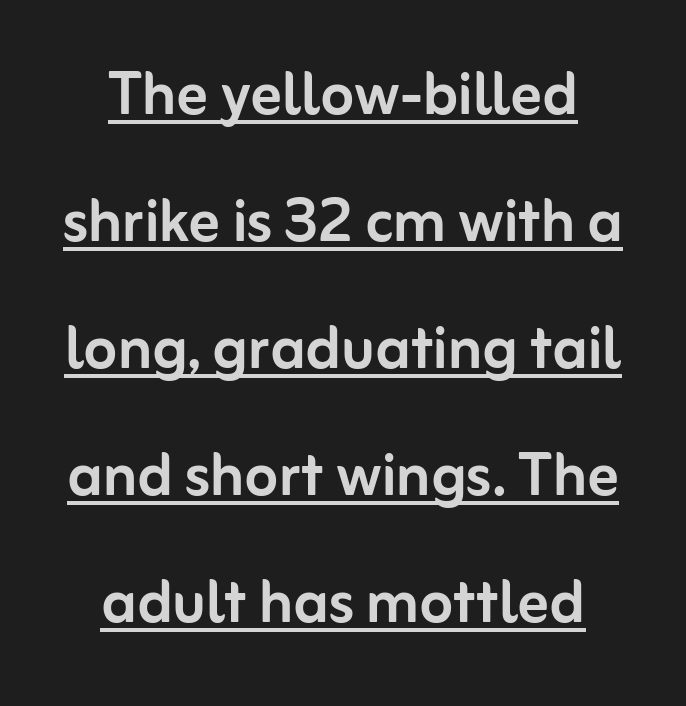
The image shows 77 px sans-serif type, upright; set centered, normal line spacing (1.65x), normal letter spacing, underlined; low stroke contrast and a medium x-height.
